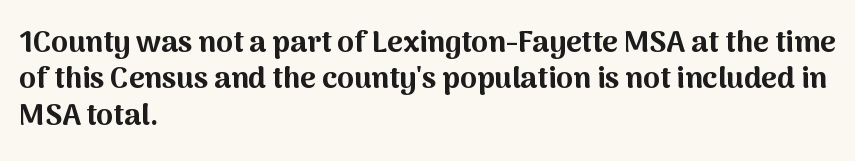
{"serif": "no", "italic": "no", "bold": "yes", "weight": "bold", "width": "normal", "stroke_contrast": "medium", "x_height": "medium", "monospaced": "no", "underline": "no", "align": "left", "line_spacing_ratio": 1.21, "letter_spacing": "normal", "letter_spacing_em": 0.0, "glyph_px": 30}
